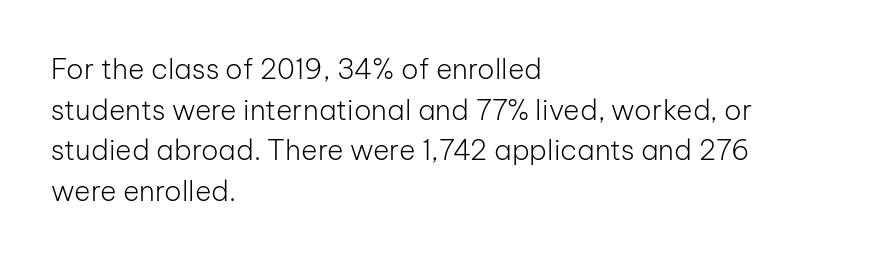
Q: Is the text bold? A: No.
Q: Is the text italic (slanted)? A: No, it is upright.
Q: Is the typeface a serif or a sans-serif typeface? A: Sans-serif.
Q: Is the text underlined? A: No.
Q: How is the paragraph aligned? A: Left-aligned.
Q: Is the spacing between letters normal or unusually wide? A: Normal.
Q: Is the spacing between lines tight, normal or loose? A: Normal.
Q: Width (condensed, normal, or wide)? A: Normal.
Q: Stroke contrast? A: Low.
Q: x-height? A: Medium.
Q: Monospaced? A: No.
